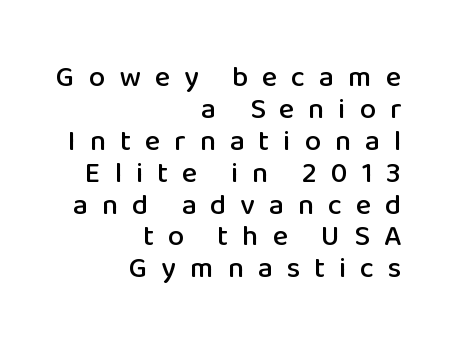
Spacing verdict: proportional, widths tailored to each character. The gaps between neighbouring characters are conspicuously large. Quick note: underline off. The specimen reads as upright at a glance.
